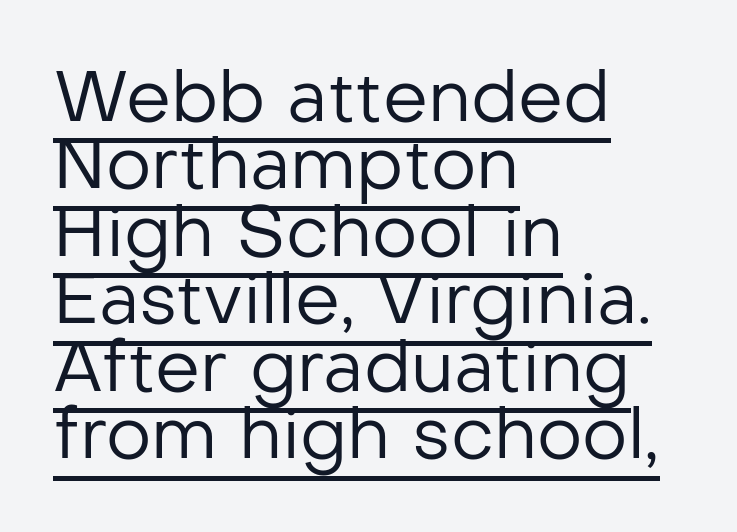
{"serif": "no", "italic": "no", "bold": "no", "weight": "regular", "width": "normal", "stroke_contrast": "low", "x_height": "medium", "monospaced": "no", "underline": "yes", "align": "left", "line_spacing": "tight", "line_spacing_ratio": 0.95, "letter_spacing": "normal", "letter_spacing_em": 0.0, "glyph_px": 71}
